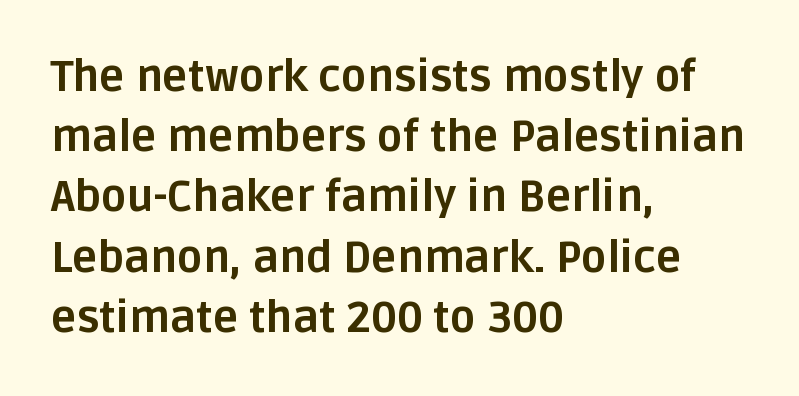
Q: Is the text bold? A: Yes.
Q: Is the text italic (slanted)? A: No, it is upright.
Q: Is the typeface a serif or a sans-serif typeface? A: Sans-serif.
Q: Is the text underlined? A: No.
Q: How is the paragraph aligned? A: Left-aligned.
Q: Is the spacing between letters normal or unusually wide? A: Normal.
Q: Is the spacing between lines tight, normal or loose? A: Normal.
Q: Width (condensed, normal, or wide)? A: Normal.
Q: Stroke contrast? A: Low.
Q: x-height? A: Large.
Q: Monospaced? A: No.
